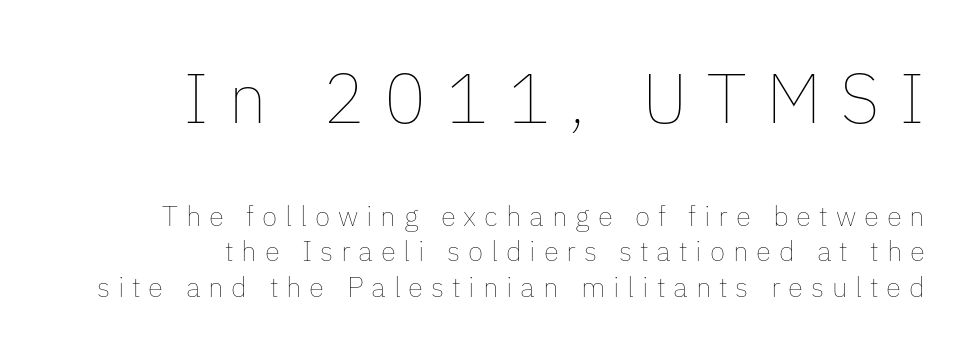
The image shows 70 px thin type, upright; set right-aligned, normal line spacing (1.28x), unusually wide letter spacing (+0.28 em), not underlined; the first (top) block is 2.5x larger; low stroke contrast and a medium x-height.
